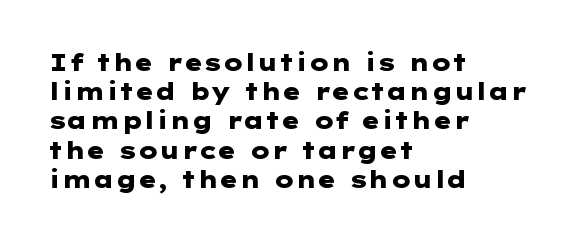
The image shows 23 px bold type, upright; set left-aligned, normal line spacing (1.27x), normal letter spacing, not underlined.
